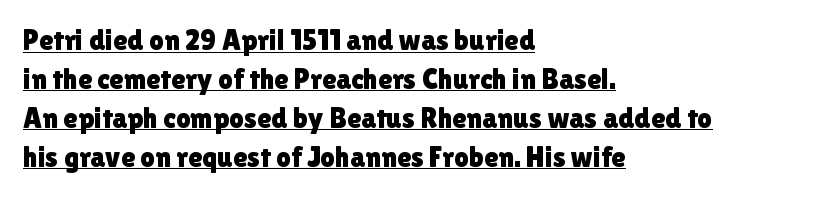
Nobody touched the tracking dial on this one. Which margin do the lines hug? The left one — the right edge is uneven. Italic? Not at all — the glyphs are vertical. Do the characters align in a grid? No, the font is proportional. Notice how a bar underscores the lettering throughout. The font family rendered here belongs to the sans-serif group.
